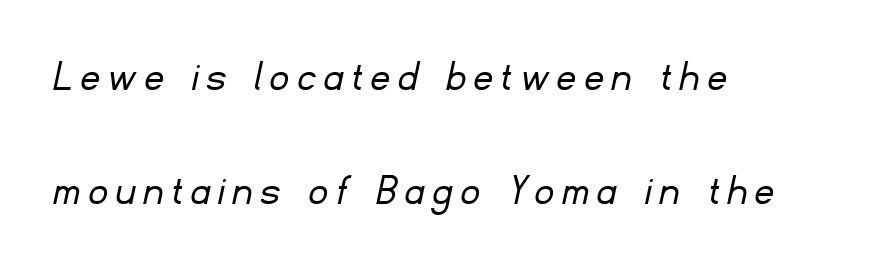
The image shows 46 px light sans-serif type; set left-aligned, loose line spacing (2.48x), not underlined; low stroke contrast and a small x-height.
